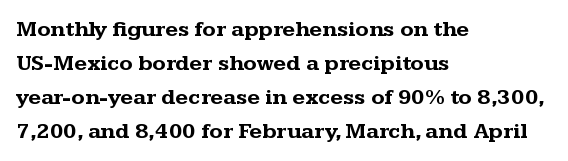
The lettering holds an erect, upright posture throughout. No word sits above an underline. Thick stems and heavy bowls — unmistakably bold. How are the letters spaced? Ordinarily, with no added tracking. Line beginnings align vertically; line endings do not.
